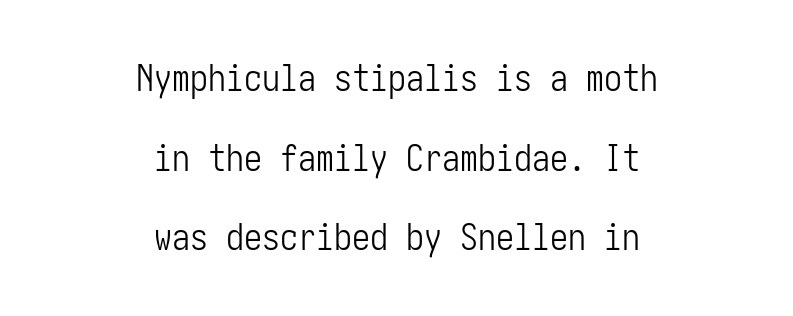
{"serif": "no", "italic": "no", "bold": "no", "weight": "light", "width": "condensed", "stroke_contrast": "low", "x_height": "medium", "underline": "no", "align": "center", "line_spacing": "loose", "line_spacing_ratio": 2.21, "letter_spacing": "normal", "letter_spacing_em": 0.0, "glyph_px": 36}
